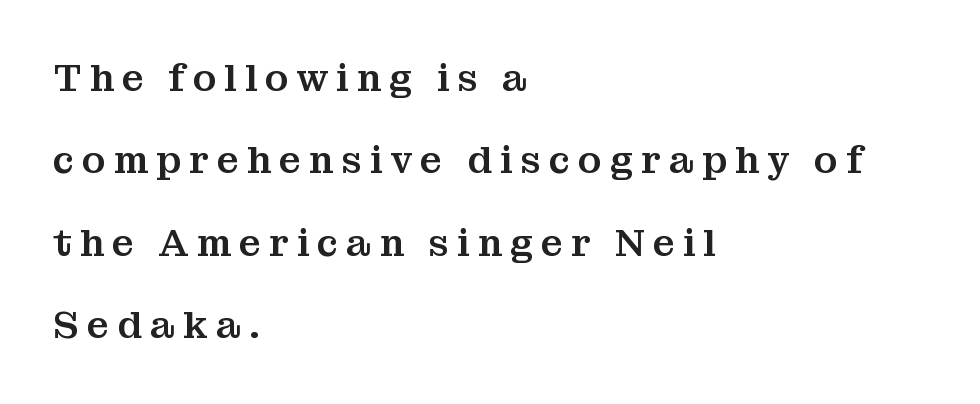
You can tell it's not italic because the verticals are truly vertical. Spacing verdict: proportional, widths tailored to each character. The ragged edge is on the right, which tells us the setting is flush left. The line-height multiplier appears high, well above default. The zone under the glyphs is completely vacant.
